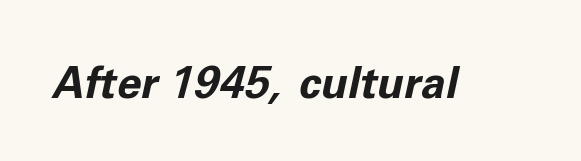
Any mark beneath the type? The region is blank. Designer's note — italics engaged. Characters follow at the spacing the type designer built in. The sample has been set heavy, in full bold.
